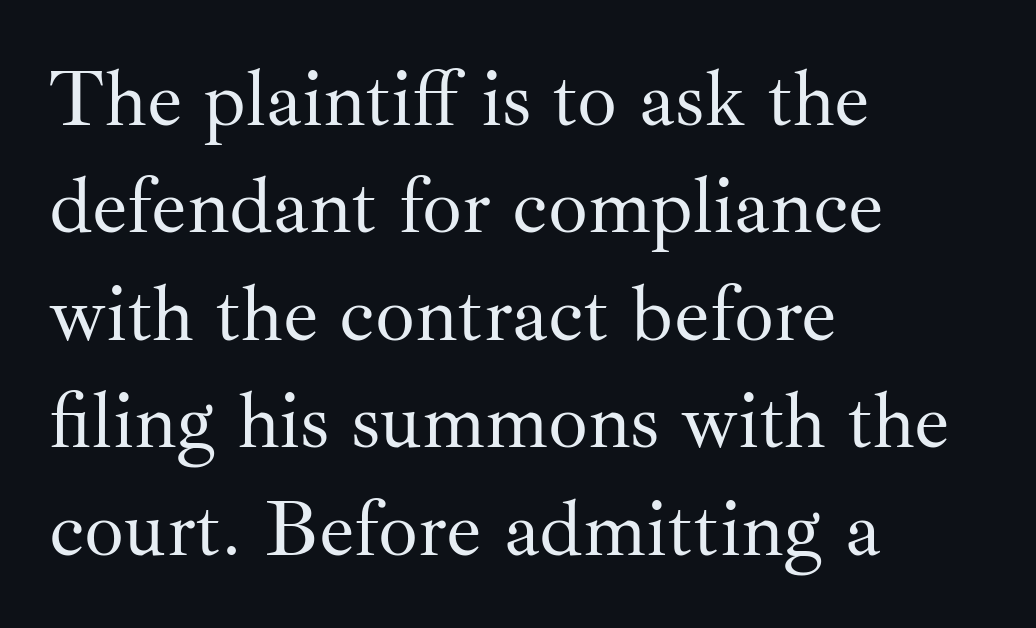
In CSS terms this would be text-align: left. Just letters on the line, the space beneath them empty. Little horizontal feet cap the strokes, marking this as serif type. These glyphs show unthickened strokes, regular width or finer. Is this a fixed-width face? No — the glyphs have proportional, varying widths. Nobody touched the tracking dial on this one.
